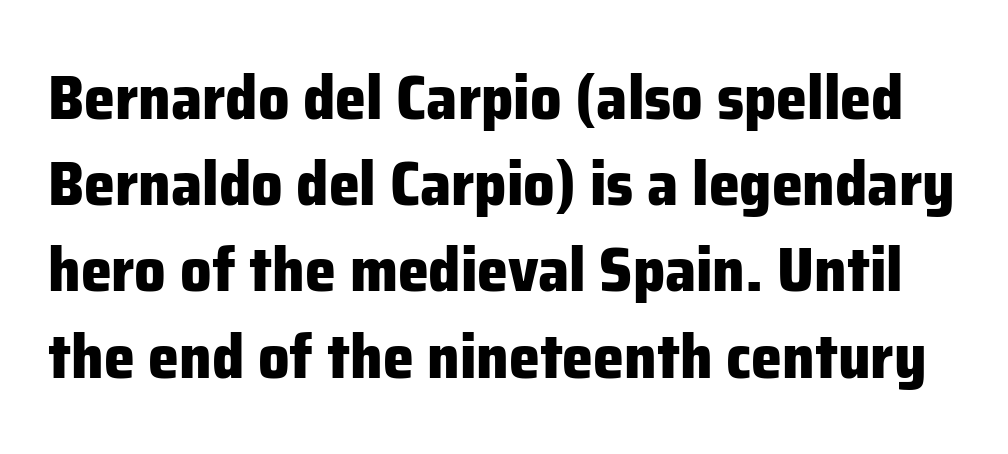
The image shows 62 px heavy sans-serif type, upright; set normal line spacing (1.39x), normal letter spacing, not underlined; low stroke contrast and a medium x-height.
